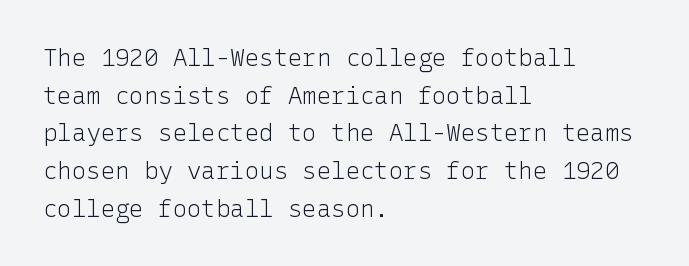
{"italic": "no", "bold": "no", "underline": "no", "align": "left", "line_spacing": "normal", "line_spacing_ratio": 1.57, "letter_spacing": "normal", "letter_spacing_em": 0.0, "glyph_px": 24}
